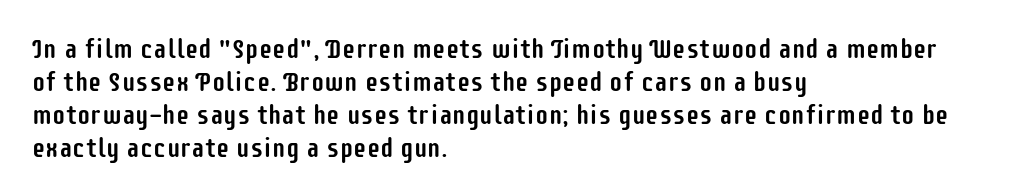
No extra tracking has been applied to these lines. Check the space under the baseline: it is left empty. The font's upright variant was chosen for this text. Casual observation: everything's shoved over to the left.
